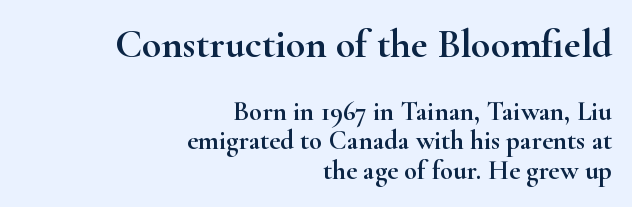
Honestly, the rows look squashed on top of each other. To sum up the face: it has serifs. Bigger letters appear in the top chunk; the bottom chunk is reduced. The string is rendered with underlining switched off. Between one letter and the next there's only the usual sliver of space. If you drew a line through each stem, it would be perfectly vertical.
